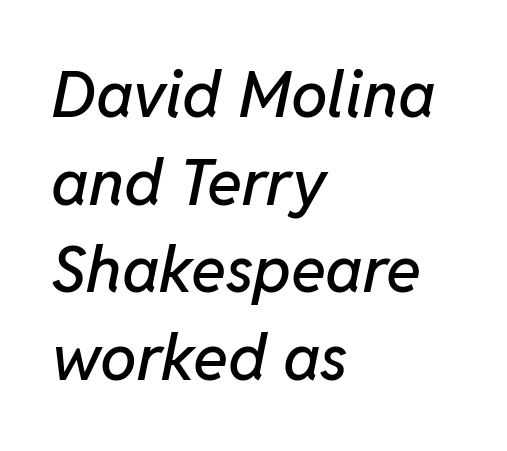
{"italic": "yes", "lean": "right", "slant_degrees": 11, "width": "normal", "stroke_contrast": "low", "x_height": "medium", "monospaced": "no", "underline": "no", "align": "left", "line_spacing": "normal", "line_spacing_ratio": 1.35, "letter_spacing": "normal", "letter_spacing_em": 0.0, "glyph_px": 65}
